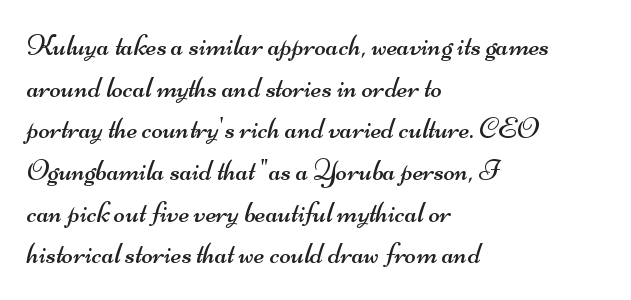
On a weight scale, this lands at 450 or below. These lines stack with their left ends in a neat column. Is this a fixed-width face? No — the glyphs have proportional, varying widths. The passage shown is typeset with a sans-serif family. The baseline area is clear. Each new line begins a customary step beneath the previous one.
